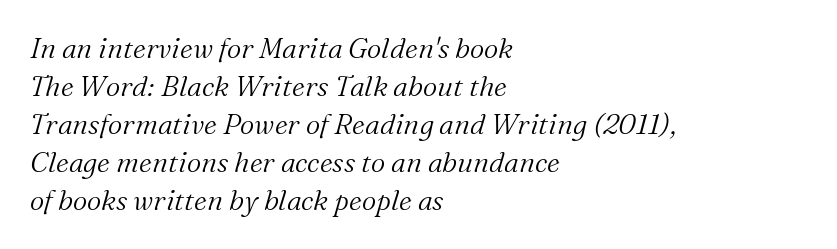
{"serif": "yes", "italic": "yes", "lean": "right", "slant_degrees": 16, "bold": "no", "weight": "light", "width": "normal", "stroke_contrast": "medium", "x_height": "medium", "monospaced": "no", "underline": "no", "align": "left", "line_spacing": "normal", "line_spacing_ratio": 1.36, "letter_spacing": "normal", "letter_spacing_em": 0.0, "glyph_px": 28}
